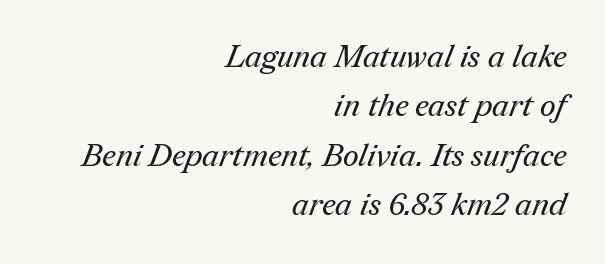
Which margin do the lines hug? The right one — the left edge is uneven. Underlining? Definitely not there. Standard letterfit; no display-style spreading of the glyphs. These lines are rendered in a variable-pitch font. Regular leading.
